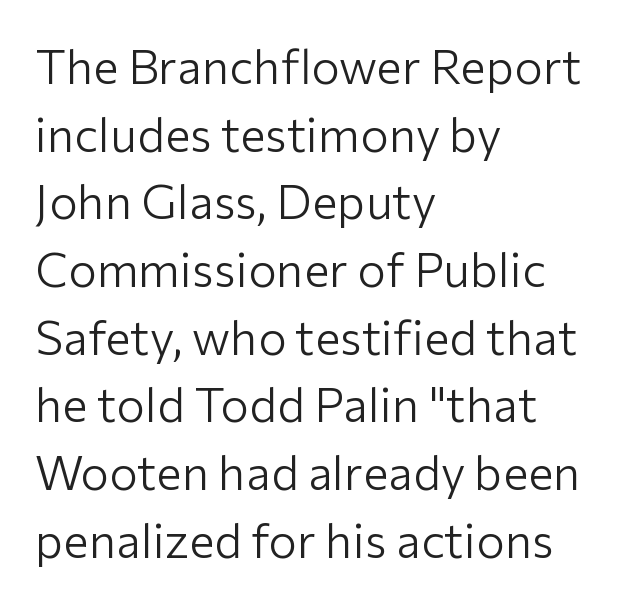
{"serif": "no", "italic": "no", "bold": "no", "weight": "light", "width": "normal", "stroke_contrast": "low", "x_height": "medium", "monospaced": "no", "underline": "no", "align": "left", "line_spacing": "normal", "line_spacing_ratio": 1.41, "letter_spacing": "normal", "letter_spacing_em": 0.0, "glyph_px": 48}
